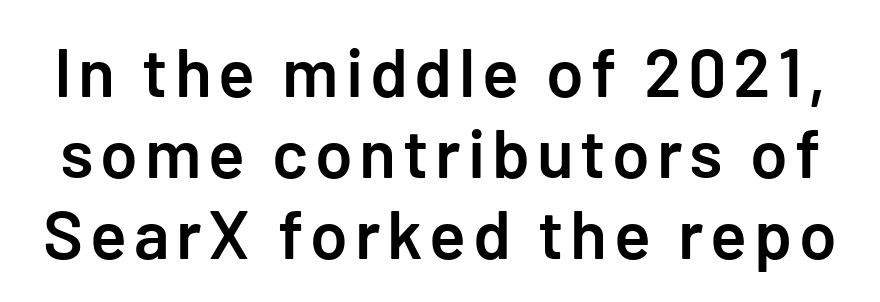
Moderately thickened strokes mark this as semibold type. The rendering shows plain stroke endings on the letterforms — a sans-serif design. Posture: straight, roman, zero tilt. Anything drawn beneath the words? Only blank space.
